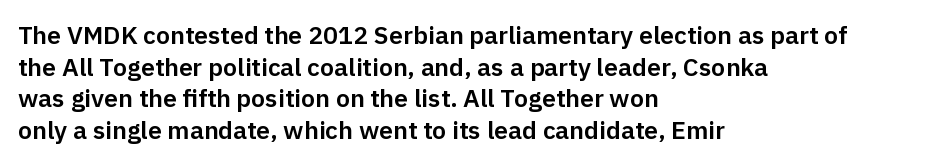
The image shows 25 px text type, upright; set left-aligned, normal line spacing (1.27x), normal letter spacing, not underlined.
